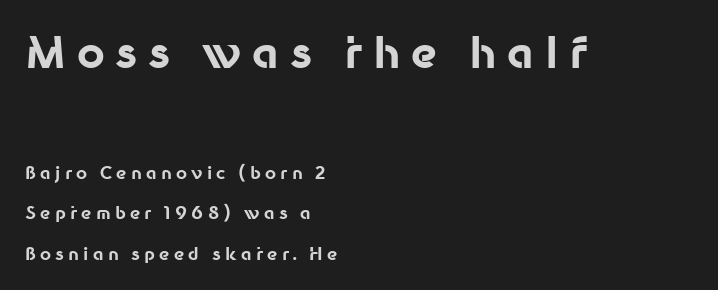
The image shows 43 px bold sans-serif type, upright; set left-aligned, loose line spacing (2.38x), unusually wide letter spacing (+0.25 em), not underlined; the first (top) block is 2.53x larger; low stroke contrast and a medium x-height.
